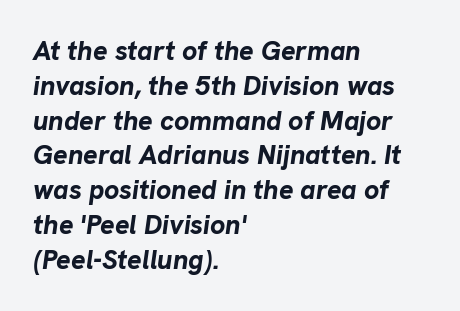
Q: Is the text bold? A: Yes.
Q: Is the text italic (slanted)? A: Yes, it leans right by about 8 degrees.
Q: Is the text underlined? A: No.
Q: How is the paragraph aligned? A: Left-aligned.
Q: Is the spacing between letters normal or unusually wide? A: Normal.
Q: Is the spacing between lines tight, normal or loose? A: Normal.
